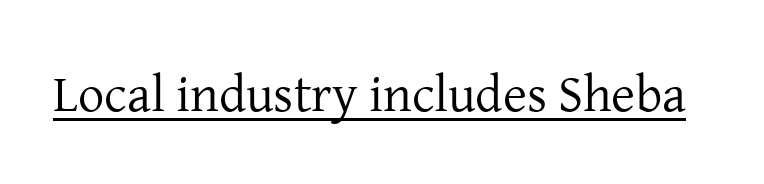
The image shows 52 px regular-weight serif type, upright; set normal letter spacing, underlined; low stroke contrast and a medium x-height.
